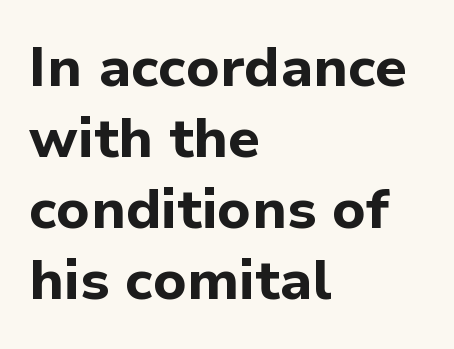
{"serif": "no", "italic": "no", "bold": "yes", "weight": "bold", "width": "normal", "stroke_contrast": "low", "x_height": "medium", "monospaced": "no", "underline": "no", "align": "left", "line_spacing": "normal", "line_spacing_ratio": 1.27, "letter_spacing": "normal", "letter_spacing_em": 0.0, "glyph_px": 56}
